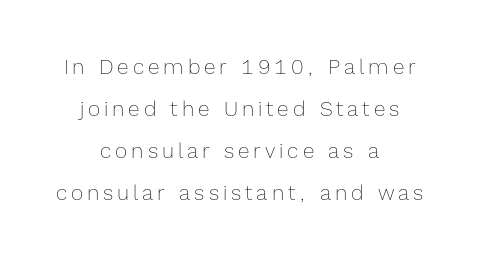
{"italic": "no", "bold": "no", "underline": "no", "align": "center", "line_spacing": "loose", "line_spacing_ratio": 2.0, "glyph_px": 21}
